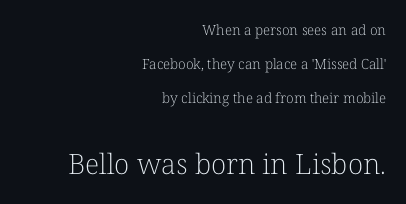
{"serif": "yes", "italic": "no", "bold": "no", "weight": "light", "width": "normal", "stroke_contrast": "low", "x_height": "medium", "monospaced": "no", "underline": "no", "align": "right", "line_spacing": "loose", "line_spacing_ratio": 2.43, "letter_spacing": "normal", "letter_spacing_em": 0.0, "larger_block": "second", "size_ratio": 2.0, "glyph_px": 28}
